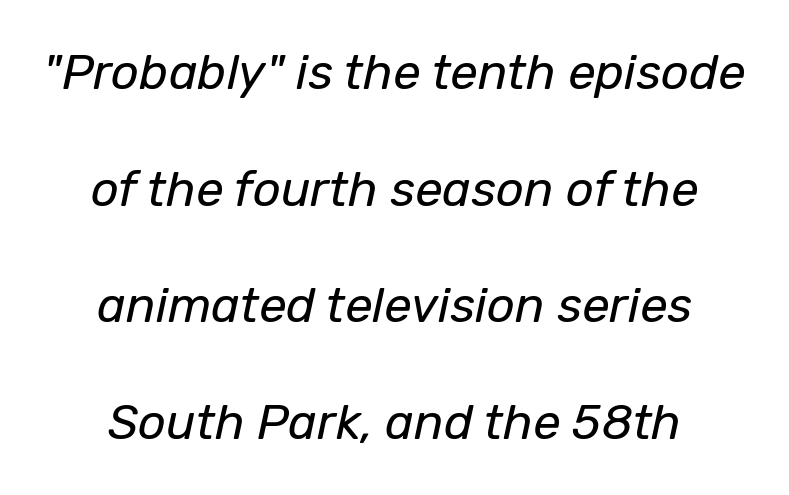
These lines are rendered in a variable-pitch font. Stems and bowls with no extra thickness — not bold. The rendering keeps characters at their native spacing. Leading: increased.
